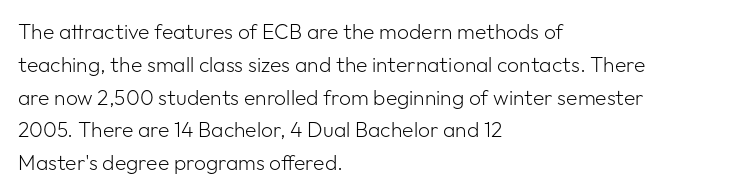
The image shows 21 px text type, upright; set left-aligned, normal line spacing (1.56x), normal letter spacing, not underlined.
